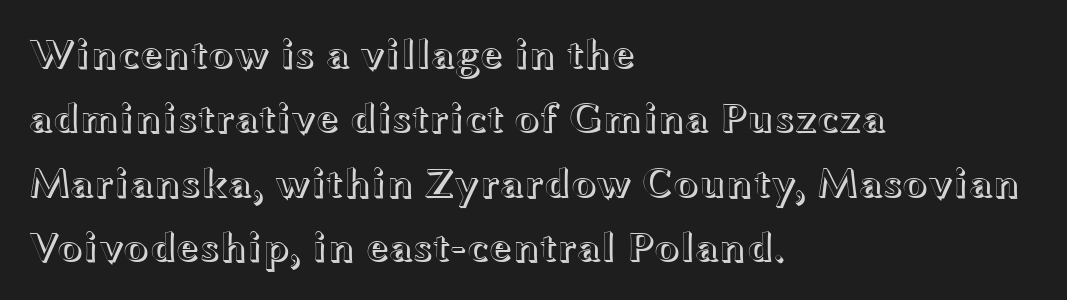
{"italic": "no", "width": "wide", "x_height": "medium", "monospaced": "no", "underline": "no", "align": "left", "line_spacing": "normal", "line_spacing_ratio": 1.53, "letter_spacing": "normal", "letter_spacing_em": 0.0, "glyph_px": 42}
